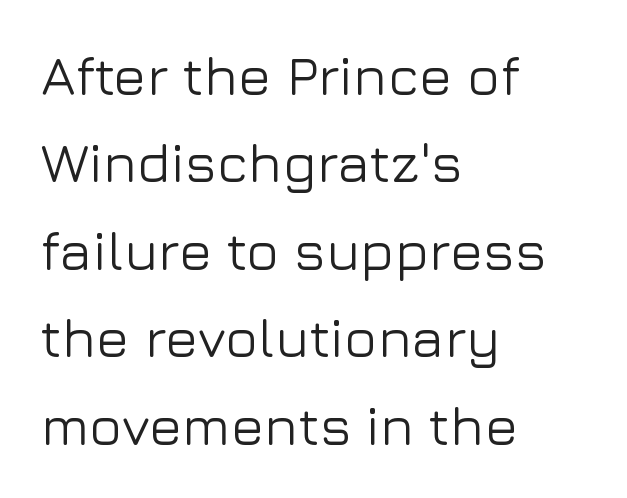
{"serif": "no", "italic": "no", "width": "normal", "stroke_contrast": "low", "x_height": "medium", "monospaced": "no", "underline": "no", "align": "left", "line_spacing": "normal", "line_spacing_ratio": 1.59, "letter_spacing": "normal", "letter_spacing_em": 0.0, "glyph_px": 55}
